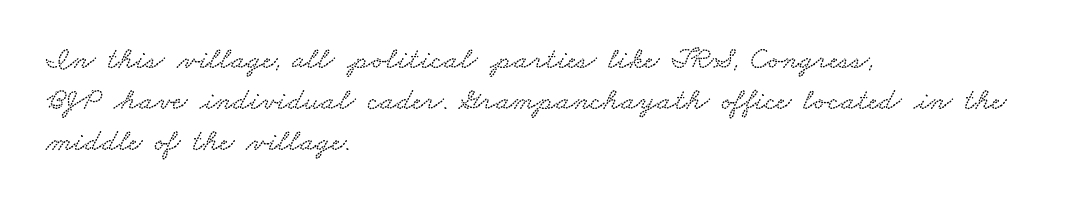
The image shows 31 px wide type; set left-aligned, normal line spacing (1.33x), normal letter spacing, not underlined; low stroke contrast and a small x-height.
